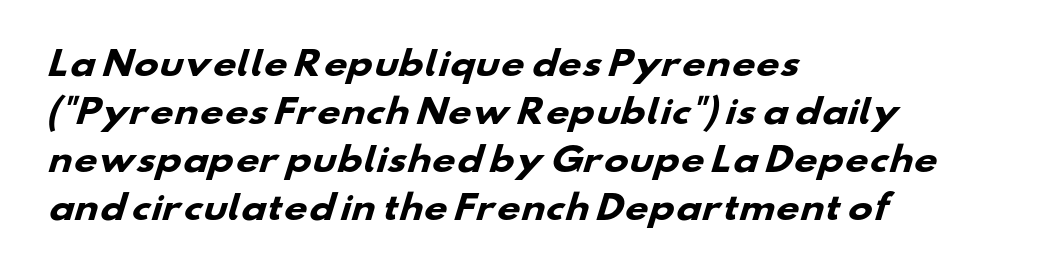
The face used here has the dense, thick strokes of a bold. Letterform terminals end flat and unadorned throughout the passage. Unmarked baselines from the first word to the last. The letters advance in unequal steps, a hallmark of proportional type. In terms of leading, this rendering sits right in the middle.
